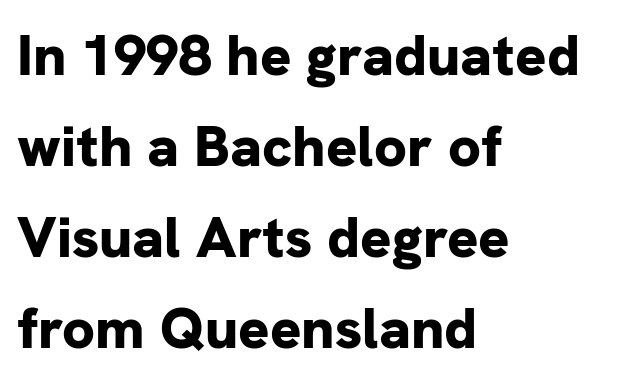
Baseline-to-baseline distance is the conventional proportion of letter height. Tall strokes in this sample are plumb rather than angled. The typeface chosen for these lines omits serifs. Standard letterfit; no display-style spreading of the glyphs. The face used here is proportionally spaced, like ordinary book or web type.
